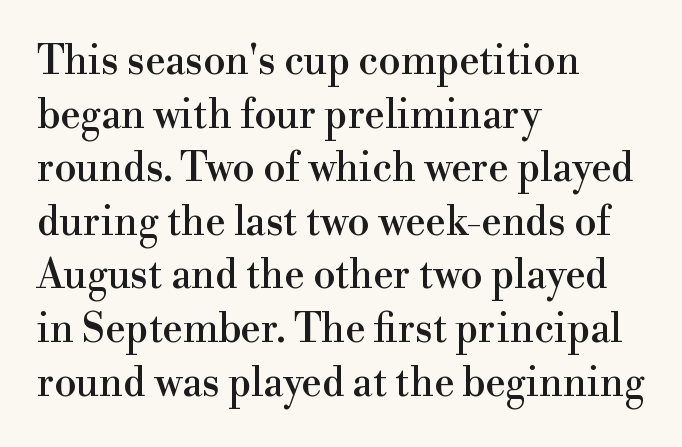
Q: Is the text italic (slanted)? A: No, it is upright.
Q: Is the typeface a serif or a sans-serif typeface? A: Serif.
Q: Is the text underlined? A: No.
Q: How is the paragraph aligned? A: Left-aligned.
Q: Is the spacing between letters normal or unusually wide? A: Normal.
Q: Is the spacing between lines tight, normal or loose? A: Normal.
Q: Width (condensed, normal, or wide)? A: Normal.
Q: x-height? A: Small.
Q: Monospaced? A: No.
